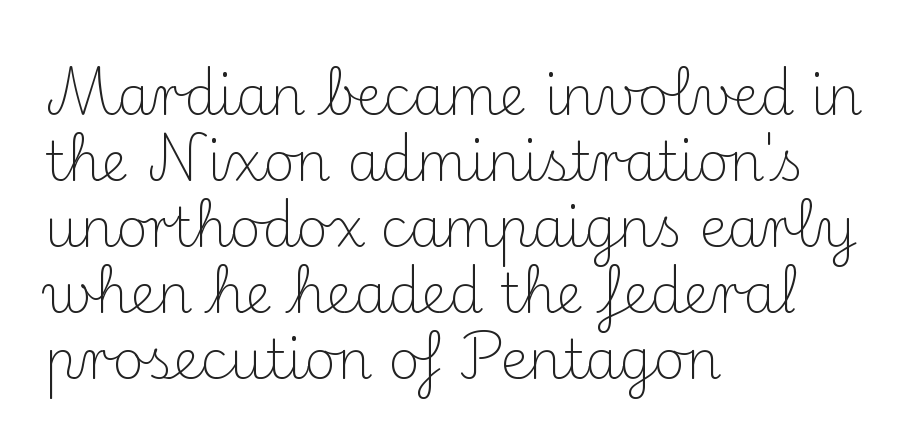
Q: Is the text bold? A: No.
Q: Is the text italic (slanted)? A: No, it is upright.
Q: Is the typeface a serif or a sans-serif typeface? A: Serif.
Q: Is the text underlined? A: No.
Q: How is the paragraph aligned? A: Left-aligned.
Q: Is the spacing between letters normal or unusually wide? A: Normal.
Q: Width (condensed, normal, or wide)? A: Normal.
Q: Stroke contrast? A: Medium.
Q: x-height? A: Small.
Q: Monospaced? A: No.
